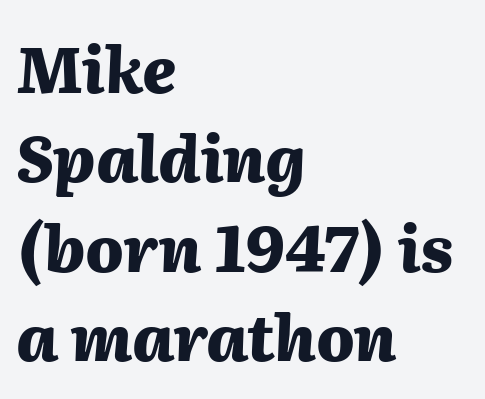
Descenders hang freely into open space. Spacing between characters is what you'd get straight out of the box. You can tell it's italic because the verticals aren't actually vertical. Rows of type keep a routine distance in the vertical direction. Line beginnings align vertically; line endings do not. The passage shown is typed in a proportional face where columns would drift.
